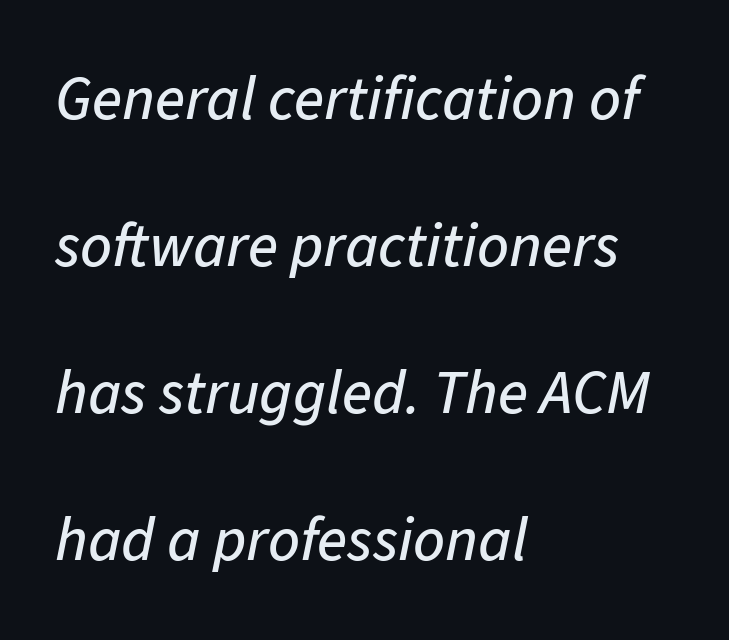
Q: Is the text italic (slanted)? A: Yes, it leans right by about 11 degrees.
Q: Is the text underlined? A: No.
Q: How is the paragraph aligned? A: Left-aligned.
Q: Is the spacing between letters normal or unusually wide? A: Normal.
Q: Is the spacing between lines tight, normal or loose? A: Loose.
Q: Width (condensed, normal, or wide)? A: Normal.
Q: Stroke contrast? A: Low.
Q: x-height? A: Medium.
Q: Monospaced? A: No.
